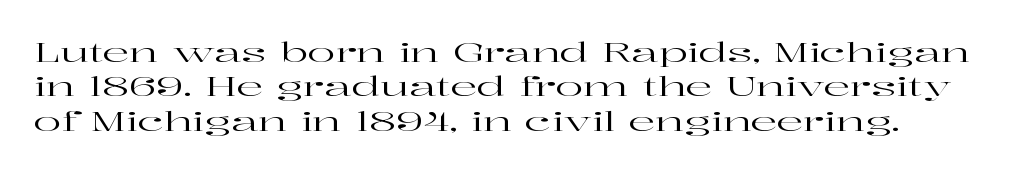
The image shows 26 px text type, upright; set normal line spacing (1.32x), normal letter spacing, not underlined.
